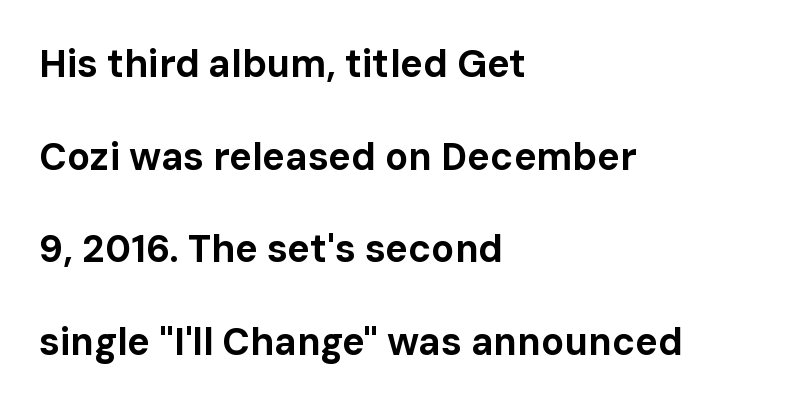
The image shows 38 px bold sans-serif type, upright; set left-aligned, loose line spacing (2.44x), normal letter spacing, not underlined; low stroke contrast and a medium x-height.
